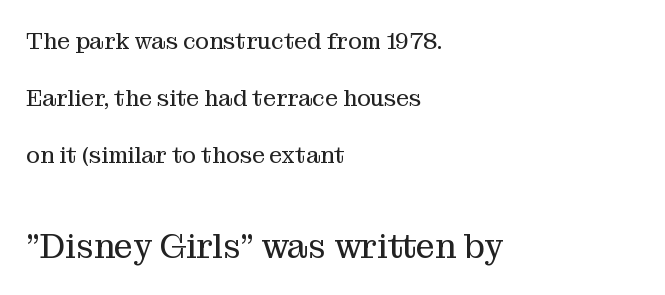
The image shows 34 px regular-weight serif type, upright; set left-aligned, loose line spacing (2.47x), normal letter spacing, not underlined; the second (bottom) block is 1.48x larger; medium stroke contrast and a medium x-height.
